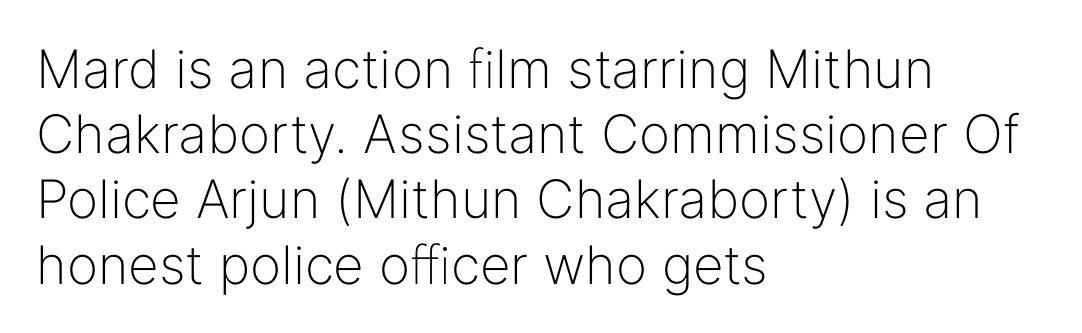
The image shows 53 px light sans-serif type, upright; set left-aligned, line spacing 1.23x, normal letter spacing, not underlined; low stroke contrast and a medium x-height.
